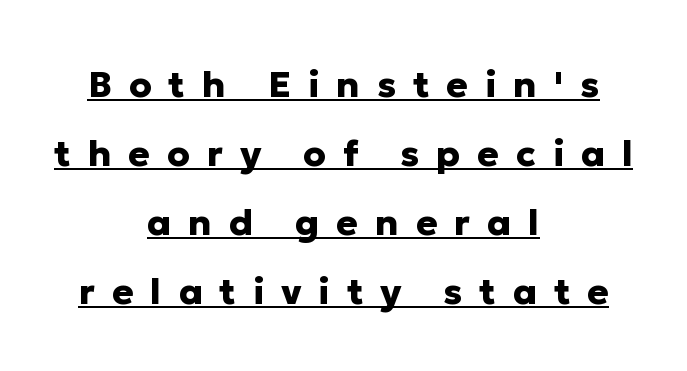
The image shows 36 px heavy sans-serif type, upright; set centered, loose line spacing (1.92x), unusually wide letter spacing (+0.47 em), underlined; low stroke contrast and a medium x-height.
